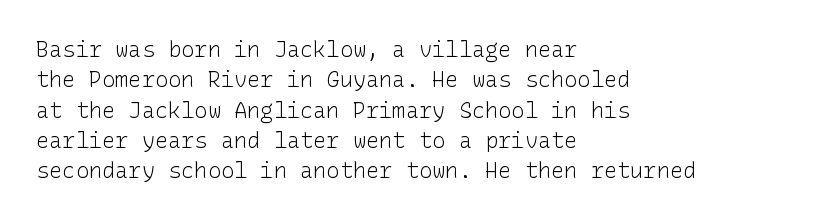
Q: Is the text bold? A: No.
Q: Is the text italic (slanted)? A: No, it is upright.
Q: Is the text underlined? A: No.
Q: How is the paragraph aligned? A: Left-aligned.
Q: Is the spacing between letters normal or unusually wide? A: Normal.
Q: Is the spacing between lines tight, normal or loose? A: Normal.
